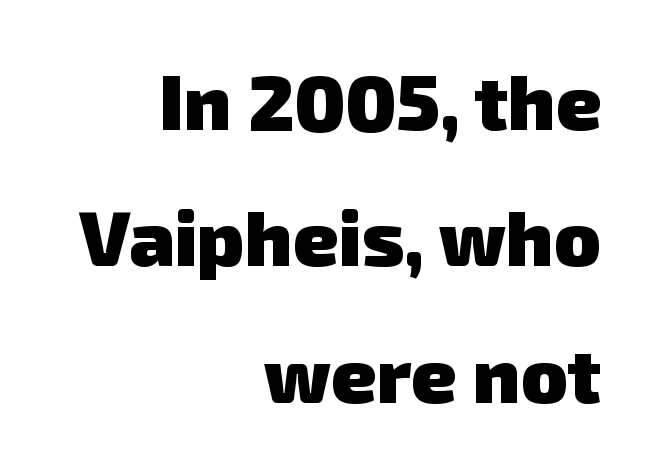
The strokes are fattened all the way to bold. Underlining? Definitely not there. The rendering anchors every line to the right-hand side. The rendering uses natural spacing where letterforms have individual widths. Regarding serifs, this sample does without them.
